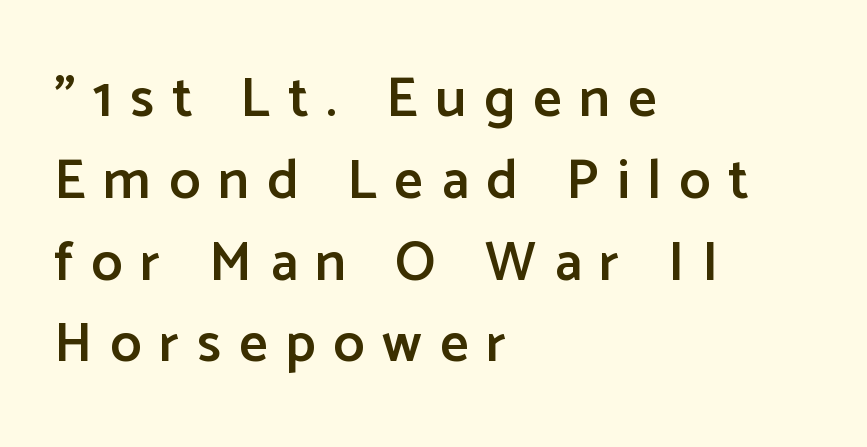
Q: Is the text bold? A: Semi-bold.
Q: Is the text italic (slanted)? A: No, it is upright.
Q: Is the typeface a serif or a sans-serif typeface? A: Sans-serif.
Q: Is the text underlined? A: No.
Q: How is the paragraph aligned? A: Left-aligned.
Q: Is the spacing between letters normal or unusually wide? A: Unusually wide.
Q: Is the spacing between lines tight, normal or loose? A: Normal.
Q: Width (condensed, normal, or wide)? A: Normal.
Q: Stroke contrast? A: Low.
Q: x-height? A: Medium.
Q: Monospaced? A: No.
